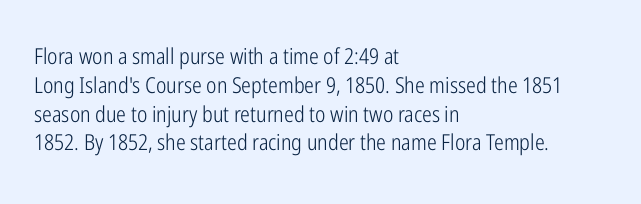
No extra ink here — the face is not bold. The ragged edge is on the right, which tells us the setting is flush left. Decoration check: the copy has no underline. Between one letter and the next there's only the usual sliver of space. No italicization has been applied; the sample stays upright. Successive baselines arrive at the customary interval.
